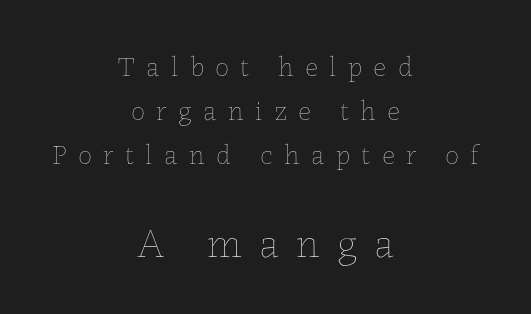
The type is letterspaced generously, with wide tracking. Counters stay open thanks to moderate or lighter strokes. Each letter keeps its own natural width here, so spacing adapts to shape. The vertical gap from one line to the next is medium. Size hierarchy here favors the trailing block over the leading one.
